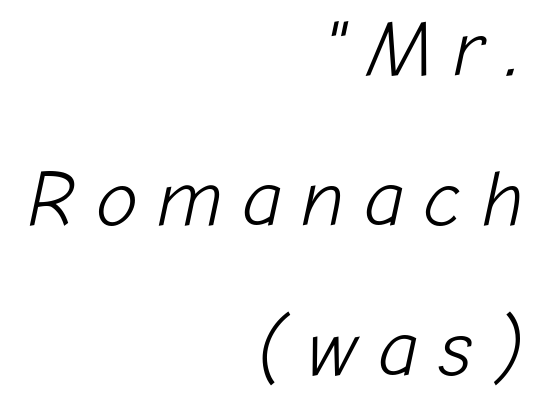
Weight: regular or lighter. The face used here has a pronounced slope to its letters. The space between consecutive lines is lavish. A typesetter would call this proportional, since set widths differ per character.
